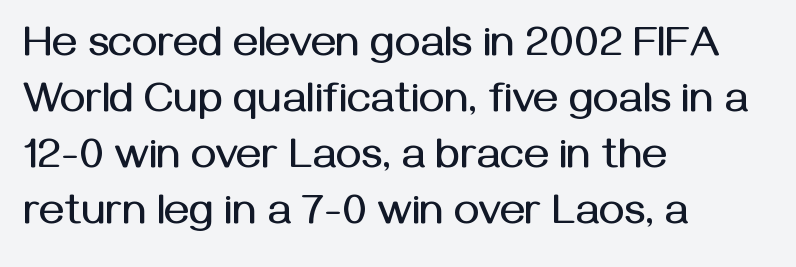
Character widths vary here, with narrow letters taking less room than wide ones. A sans-serif font was chosen for this passage. The vertical gap from one line to the next is medium. Spacing between characters is what you'd get straight out of the box. A classic flush-left, rag-right setting is used for this passage.
